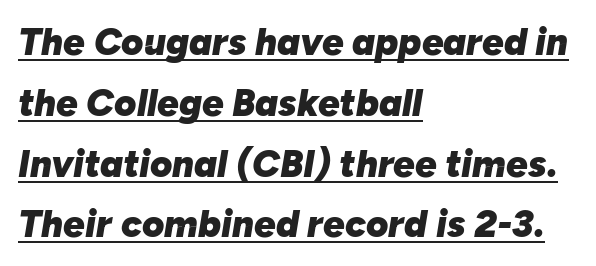
The image shows 38 px heavy type, italic (leaning right); set left-aligned, normal line spacing (1.6x), normal letter spacing, underlined; low stroke contrast and a medium x-height.
